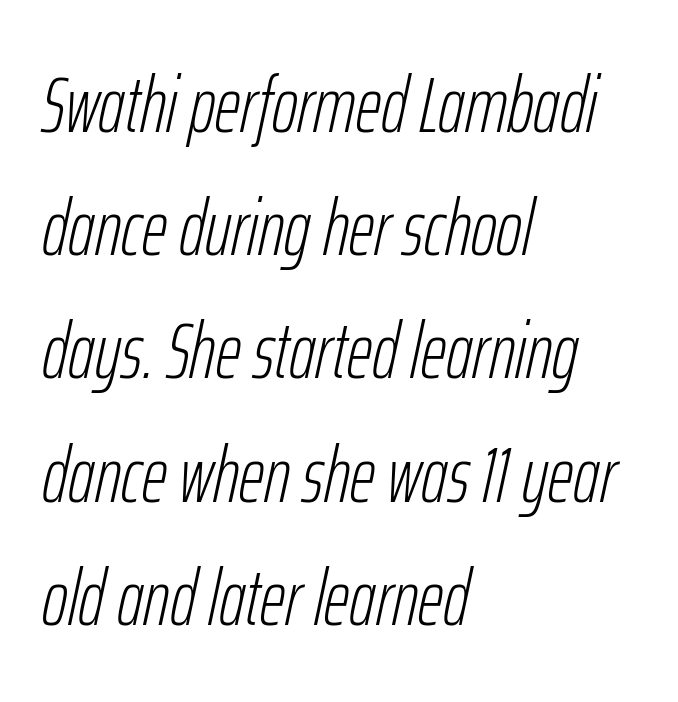
{"italic": "yes", "lean": "right", "slant_degrees": 12, "bold": "no", "weight": "light", "width": "condensed", "stroke_contrast": "low", "x_height": "medium", "monospaced": "no", "underline": "no", "align": "left", "line_spacing": "normal", "line_spacing_ratio": 1.56, "letter_spacing": "normal", "letter_spacing_em": 0.0, "glyph_px": 79}
